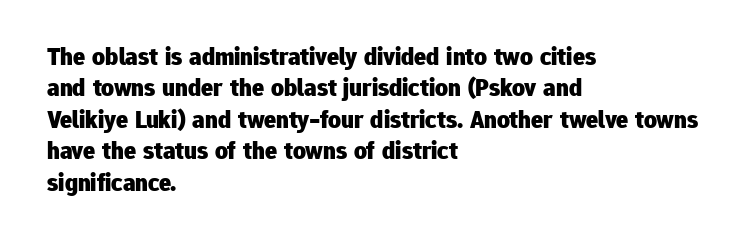
{"italic": "no", "bold": "yes", "underline": "no", "align": "left", "line_spacing": "normal", "line_spacing_ratio": 1.26, "letter_spacing": "normal", "letter_spacing_em": 0.0, "glyph_px": 25}
